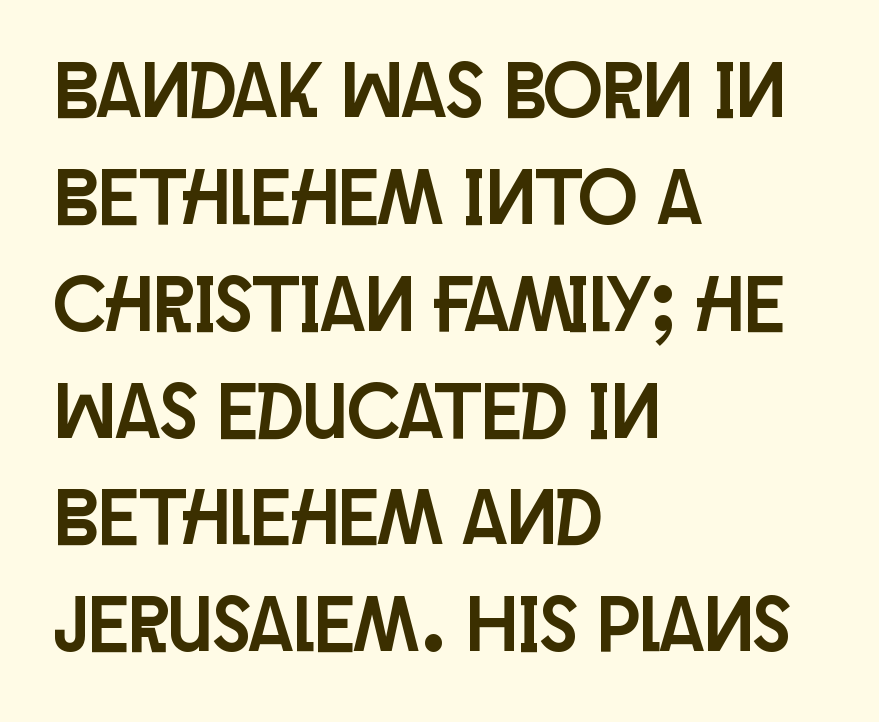
The image shows 78 px condensed sans-serif type, upright; set left-aligned, normal line spacing (1.37x), normal letter spacing, not underlined; low stroke contrast and a large x-height.
